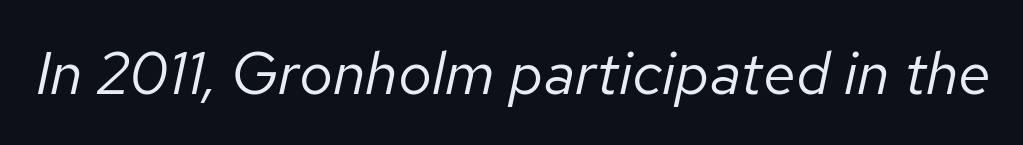
Q: Is the text bold? A: No.
Q: Is the text italic (slanted)? A: Yes, it leans right by about 12 degrees.
Q: Is the text underlined? A: No.
Q: Is the spacing between letters normal or unusually wide? A: Normal.
Q: Width (condensed, normal, or wide)? A: Normal.
Q: Stroke contrast? A: Low.
Q: x-height? A: Medium.
Q: Monospaced? A: No.
